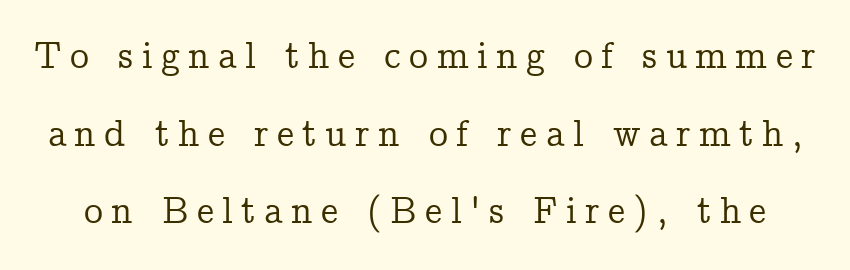
{"serif": "yes", "italic": "no", "width": "normal", "stroke_contrast": "low", "x_height": "medium", "monospaced": "no", "underline": "no", "line_spacing": "loose", "line_spacing_ratio": 2.04, "letter_spacing": "wide", "letter_spacing_em": 0.22, "glyph_px": 38}
